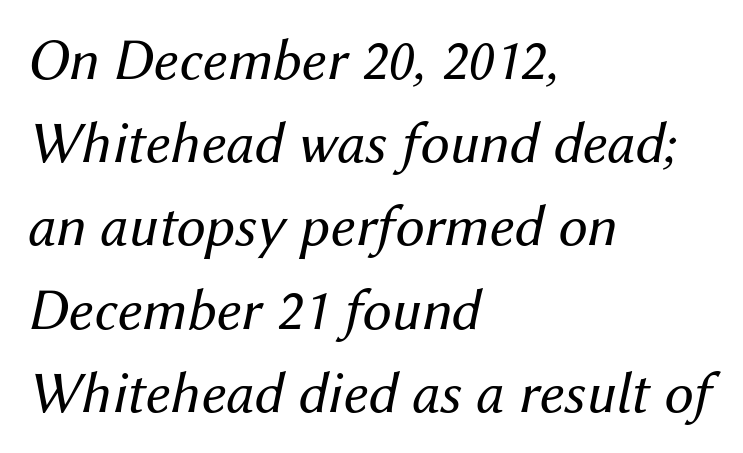
{"italic": "yes", "lean": "right", "slant_degrees": 12, "bold": "no", "weight": "regular", "width": "normal", "stroke_contrast": "medium", "x_height": "medium", "monospaced": "no", "underline": "no", "align": "left", "line_spacing": "normal", "line_spacing_ratio": 1.41, "letter_spacing": "normal", "letter_spacing_em": 0.0, "glyph_px": 59}
